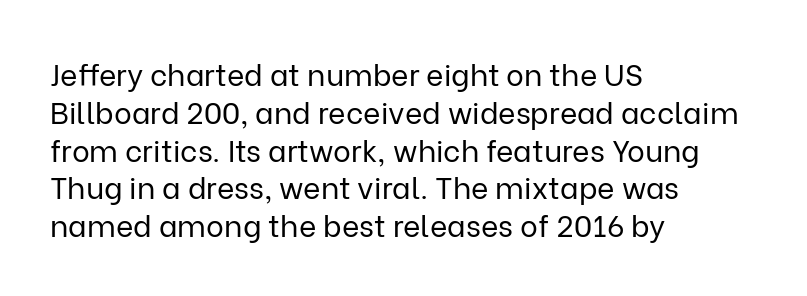
Q: Is the text bold? A: No.
Q: Is the text italic (slanted)? A: No, it is upright.
Q: Is the typeface a serif or a sans-serif typeface? A: Sans-serif.
Q: Is the text underlined? A: No.
Q: How is the paragraph aligned? A: Left-aligned.
Q: Is the spacing between letters normal or unusually wide? A: Normal.
Q: Is the spacing between lines tight, normal or loose? A: Normal.
Q: Width (condensed, normal, or wide)? A: Normal.
Q: Stroke contrast? A: Low.
Q: x-height? A: Medium.
Q: Monospaced? A: No.
